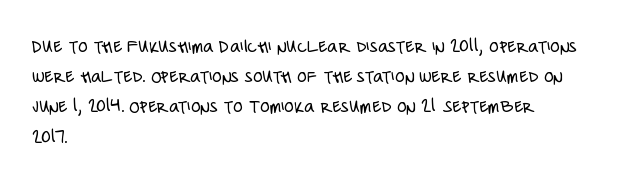
Q: Is the text bold? A: No.
Q: Is the text italic (slanted)? A: No, it is upright.
Q: Is the text underlined? A: No.
Q: How is the paragraph aligned? A: Left-aligned.
Q: Is the spacing between letters normal or unusually wide? A: Normal.
Q: Is the spacing between lines tight, normal or loose? A: Normal.
